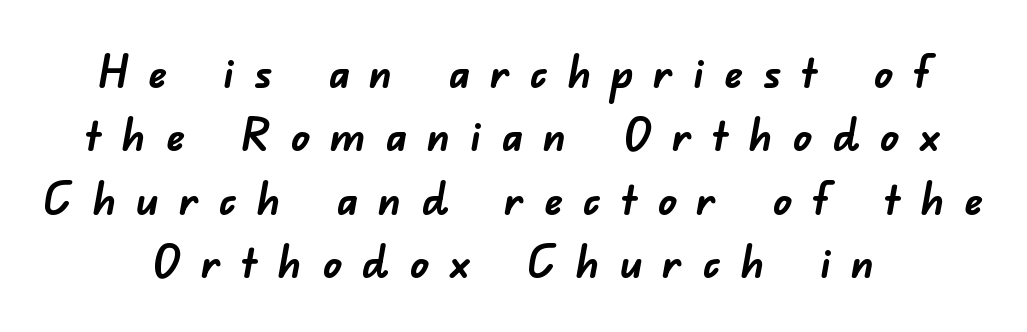
Q: Is the text bold? A: Yes.
Q: Is the typeface a serif or a sans-serif typeface? A: Sans-serif.
Q: Is the text underlined? A: No.
Q: How is the paragraph aligned? A: Centered.
Q: Is the spacing between letters normal or unusually wide? A: Unusually wide.
Q: Is the spacing between lines tight, normal or loose? A: Normal.
Q: Width (condensed, normal, or wide)? A: Normal.
Q: Stroke contrast? A: Low.
Q: x-height? A: Small.
Q: Monospaced? A: No.
